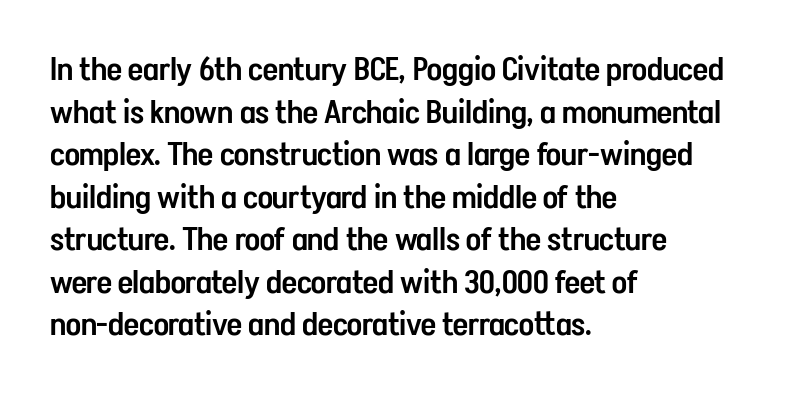
{"serif": "no", "italic": "no", "bold": "semi", "weight": "semibold", "width": "condensed", "stroke_contrast": "low", "x_height": "medium", "monospaced": "no", "underline": "no", "align": "left", "line_spacing": "normal", "line_spacing_ratio": 1.29, "letter_spacing": "normal", "letter_spacing_em": 0.0, "glyph_px": 33}
